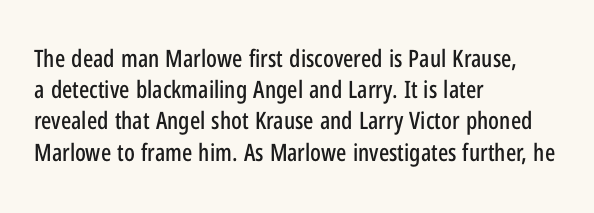
Q: Is the text italic (slanted)? A: No, it is upright.
Q: Is the text underlined? A: No.
Q: How is the paragraph aligned? A: Left-aligned.
Q: Is the spacing between letters normal or unusually wide? A: Normal.
Q: Is the spacing between lines tight, normal or loose? A: Normal.
